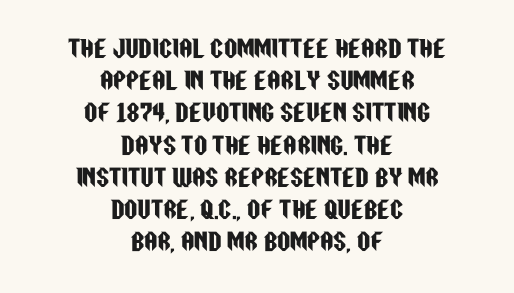
{"italic": "no", "underline": "no", "align": "center", "line_spacing": "normal", "line_spacing_ratio": 1.4, "letter_spacing": "normal", "letter_spacing_em": 0.0, "glyph_px": 23}
